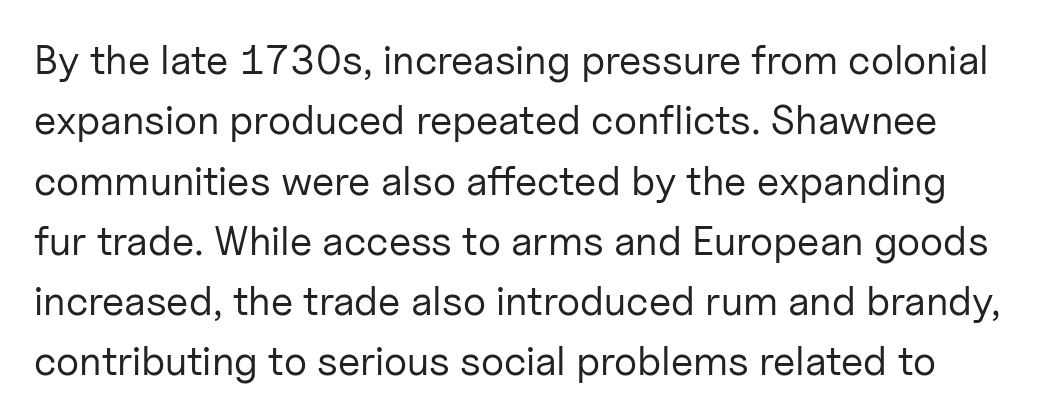
The image shows 41 px regular-weight sans-serif type, upright; set normal line spacing (1.47x), normal letter spacing, not underlined; low stroke contrast and a medium x-height.
